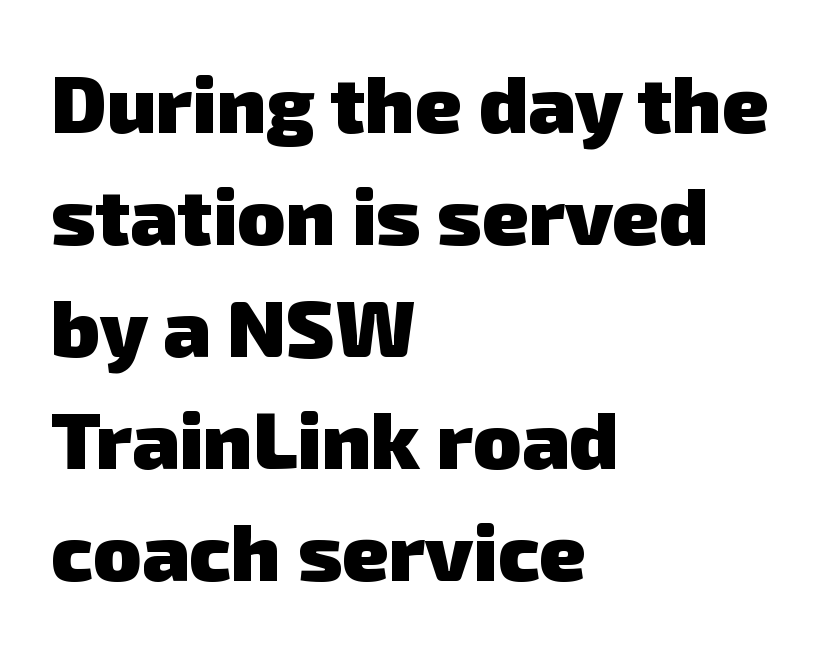
Typesetter's note: full bold, strokes at maximum text heaviness. Note the varied advance widths — an 'i' is clearly narrower than an 'm'. Examine the stroke ends and you'll find no serifs. In terms of leading, this rendering sits right in the middle. The rag falls on the right side of this text block.
